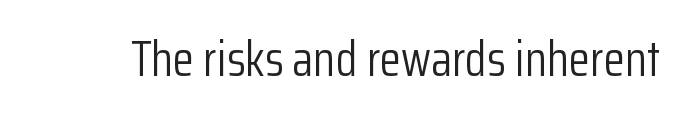
{"serif": "no", "italic": "no", "bold": "no", "weight": "light", "width": "condensed", "stroke_contrast": "low", "x_height": "medium", "monospaced": "no", "underline": "no", "letter_spacing": "normal", "letter_spacing_em": 0.0, "glyph_px": 49}
